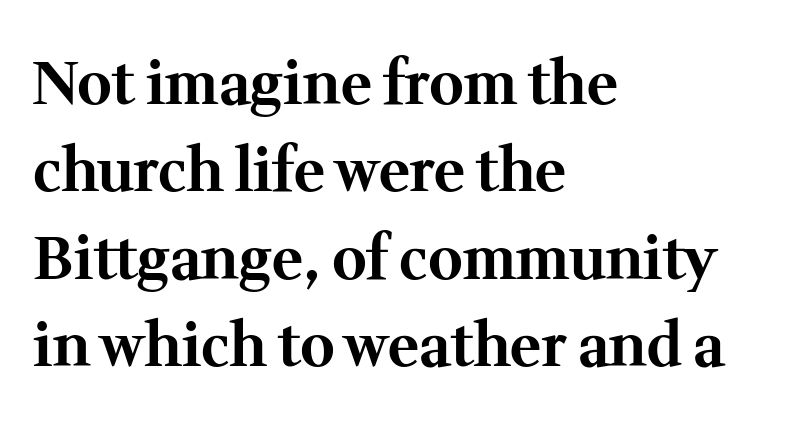
The image shows 59 px bold serif type, upright; set left-aligned, normal line spacing (1.48x), normal letter spacing, not underlined; medium stroke contrast and a medium x-height.
